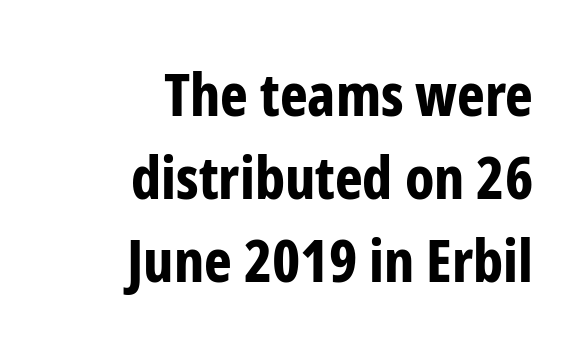
Q: Is the text bold? A: Yes.
Q: Is the text italic (slanted)? A: No, it is upright.
Q: Is the typeface a serif or a sans-serif typeface? A: Sans-serif.
Q: Is the text underlined? A: No.
Q: How is the paragraph aligned? A: Right-aligned.
Q: Is the spacing between letters normal or unusually wide? A: Normal.
Q: Is the spacing between lines tight, normal or loose? A: Normal.
Q: Width (condensed, normal, or wide)? A: Condensed.
Q: Stroke contrast? A: Low.
Q: x-height? A: Medium.
Q: Monospaced? A: No.
